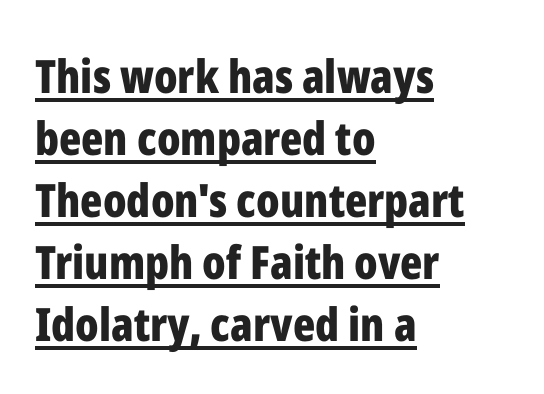
{"serif": "no", "italic": "no", "bold": "yes", "weight": "bold", "width": "condensed", "stroke_contrast": "low", "x_height": "medium", "monospaced": "no", "underline": "yes", "align": "left", "line_spacing": "normal", "line_spacing_ratio": 1.35, "letter_spacing": "normal", "letter_spacing_em": 0.0, "glyph_px": 46}
